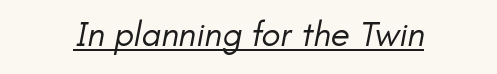
Grotesque or geometric, the face here clearly has no serifs. Summary of weight: not heavy and not bold. Nobody touched the tracking dial on this one. Each line of the rendering has a horizontal stroke beneath the glyphs. Character widths vary here, with narrow letters taking less room than wide ones.
